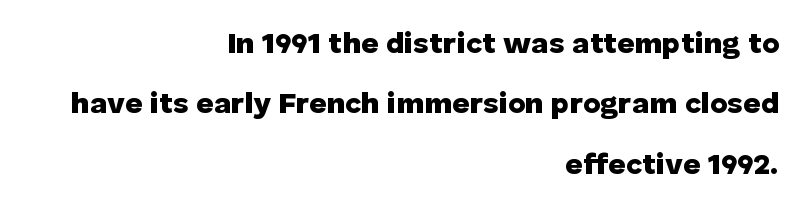
The image shows 30 px heavy sans-serif type, upright; set right-aligned, loose line spacing (2.01x), normal letter spacing, not underlined; low stroke contrast and a medium x-height.
